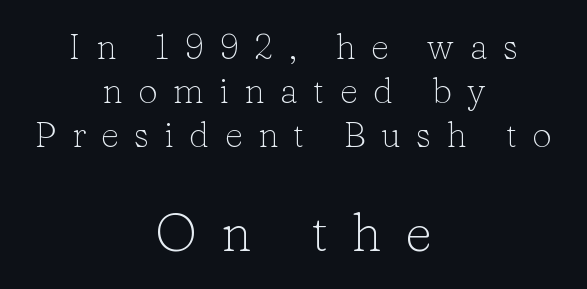
Q: Is the text bold? A: No.
Q: Is the text italic (slanted)? A: No, it is upright.
Q: Is the typeface a serif or a sans-serif typeface? A: Serif.
Q: Is the text underlined? A: No.
Q: How is the paragraph aligned? A: Centered.
Q: Is the spacing between letters normal or unusually wide? A: Unusually wide.
Q: Is the spacing between lines tight, normal or loose? A: Normal.
Q: Which block of text is set in a larger size, the first (top) or the second (bottom)? A: The second (bottom) one.
Q: Width (condensed, normal, or wide)? A: Normal.
Q: Stroke contrast? A: Low.
Q: x-height? A: Medium.
Q: Monospaced? A: No.
